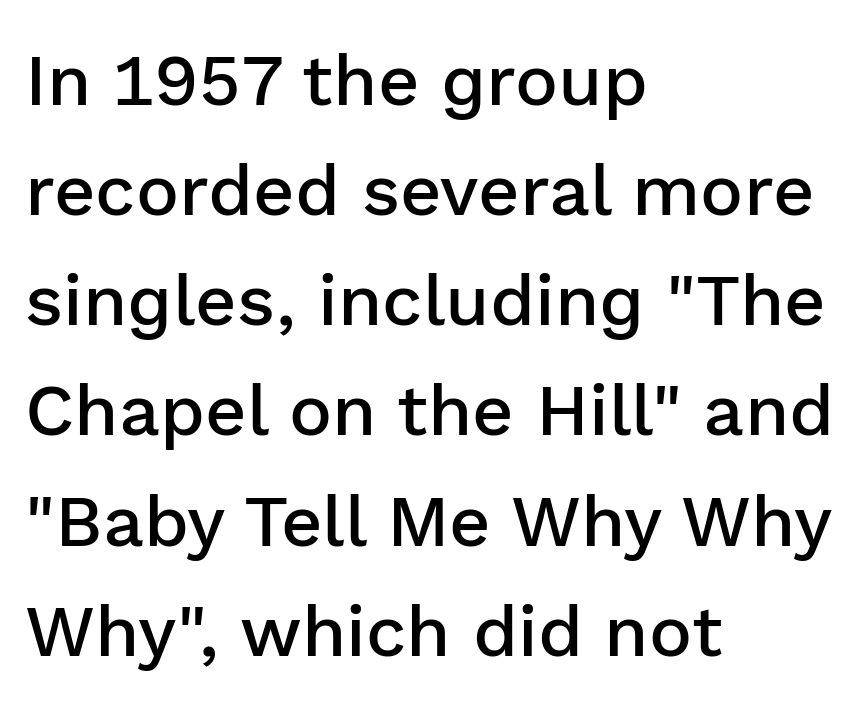
The image shows 72 px semibold sans-serif type, upright; set left-aligned, normal line spacing (1.53x), normal letter spacing, not underlined; low stroke contrast and a medium x-height.
